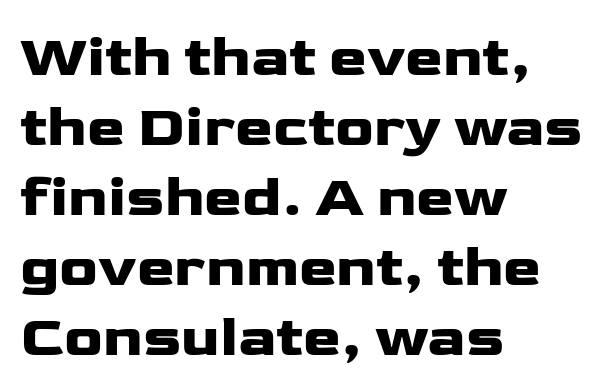
{"serif": "no", "italic": "no", "width": "wide", "stroke_contrast": "low", "x_height": "medium", "monospaced": "no", "underline": "no", "align": "left", "line_spacing_ratio": 1.23, "letter_spacing": "normal", "letter_spacing_em": 0.0, "glyph_px": 57}
